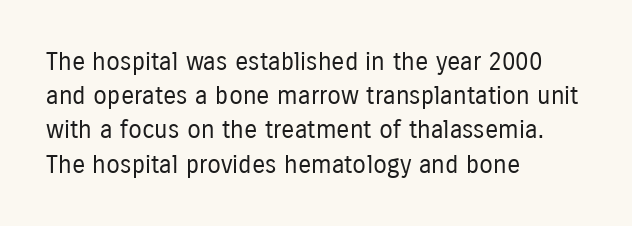
The image shows 25 px text type, upright; set left-aligned, normal line spacing (1.37x), normal letter spacing, not underlined.
